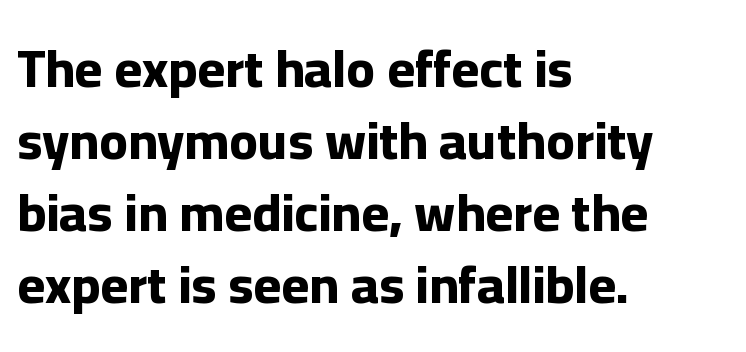
The image shows 53 px bold sans-serif type, upright; set left-aligned, normal line spacing (1.36x), normal letter spacing, not underlined; low stroke contrast and a medium x-height.
